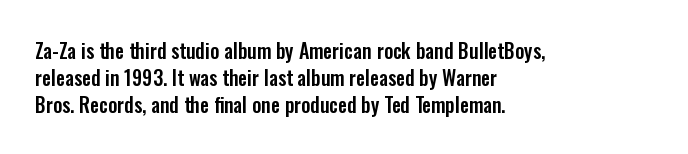
One-word summary of the alignment: left. The words here are not underlined. The passage shown stacks its lines at a standard gap. These lines were composed using upright roman letters.
